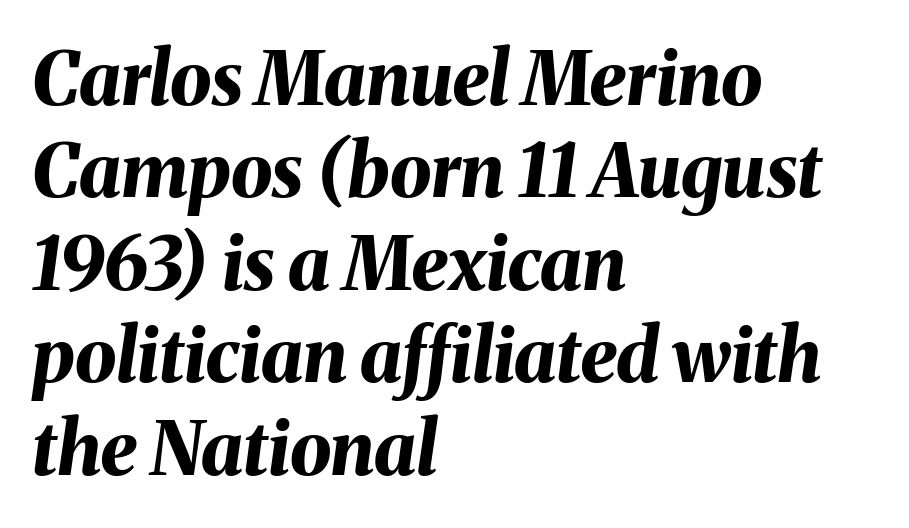
Q: Is the text bold? A: Yes.
Q: Is the text italic (slanted)? A: Yes, it leans right by about 8 degrees.
Q: Is the text underlined? A: No.
Q: How is the paragraph aligned? A: Left-aligned.
Q: Is the spacing between letters normal or unusually wide? A: Normal.
Q: Is the spacing between lines tight, normal or loose? A: Normal.
Q: Width (condensed, normal, or wide)? A: Normal.
Q: Stroke contrast? A: Medium.
Q: x-height? A: Medium.
Q: Monospaced? A: No.
